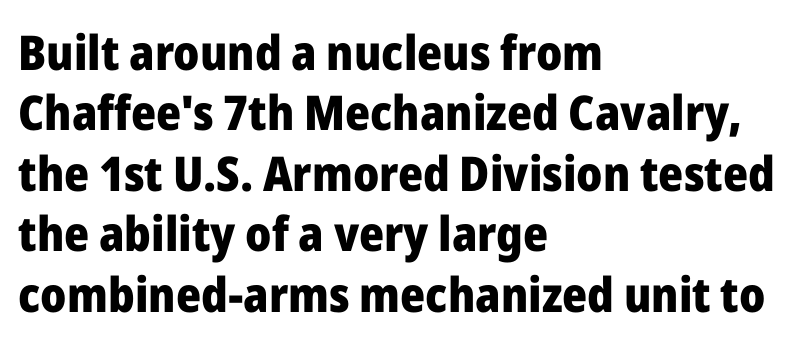
Q: Is the text bold? A: Yes.
Q: Is the text italic (slanted)? A: No, it is upright.
Q: Is the typeface a serif or a sans-serif typeface? A: Sans-serif.
Q: Is the text underlined? A: No.
Q: How is the paragraph aligned? A: Left-aligned.
Q: Is the spacing between letters normal or unusually wide? A: Normal.
Q: Is the spacing between lines tight, normal or loose? A: Normal.
Q: Width (condensed, normal, or wide)? A: Normal.
Q: Stroke contrast? A: Low.
Q: x-height? A: Medium.
Q: Monospaced? A: No.
